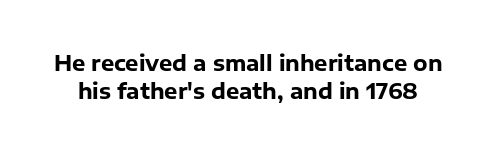
The image shows 21 px bold type, upright; set normal line spacing (1.31x), normal letter spacing, not underlined.
